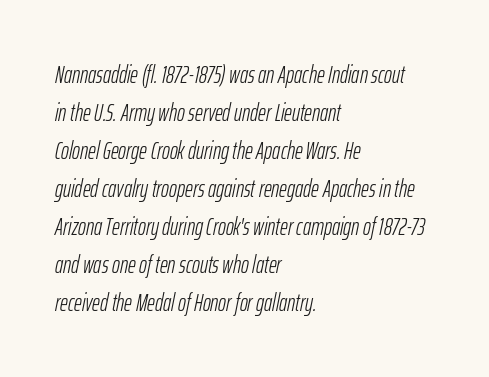
Q: Is the text bold? A: No.
Q: Is the text italic (slanted)? A: Yes, it leans right by about 12 degrees.
Q: Is the text underlined? A: No.
Q: How is the paragraph aligned? A: Left-aligned.
Q: Is the spacing between letters normal or unusually wide? A: Normal.
Q: Is the spacing between lines tight, normal or loose? A: Normal.
